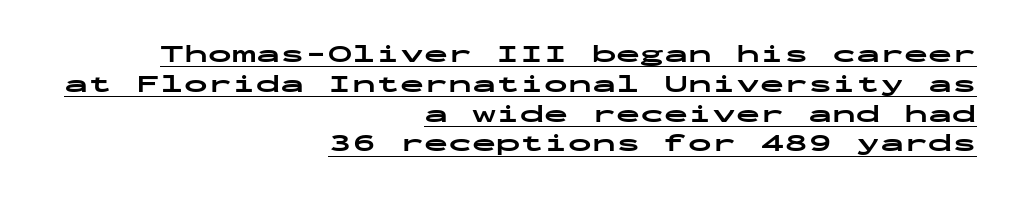
{"italic": "no", "bold": "yes", "underline": "yes", "align": "right", "line_spacing_ratio": 1.24, "letter_spacing": "normal", "letter_spacing_em": 0.0, "glyph_px": 24}
